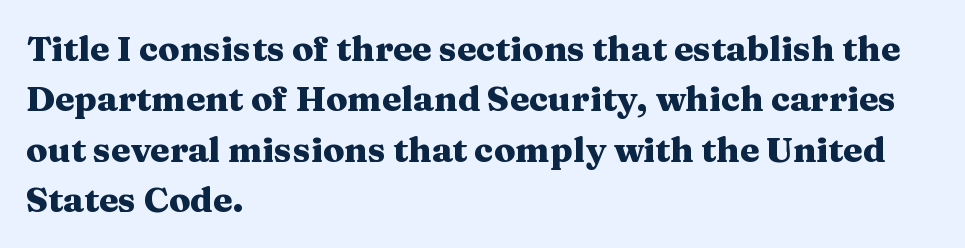
Baseline-to-baseline distance is the conventional proportion of letter height. Varying glyph widths throughout — classic text-font behaviour. Typographic density is high because the face is bold. Underline: absent.
